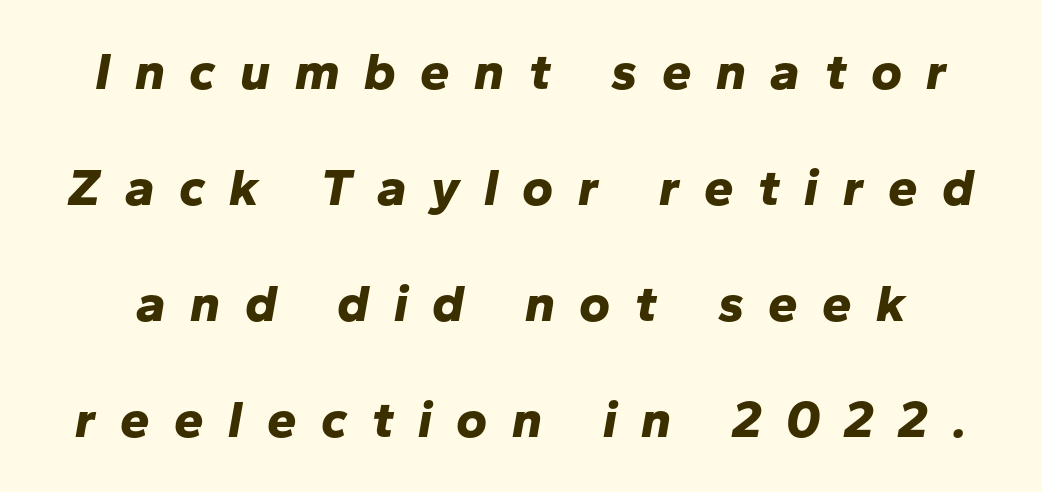
Q: Is the text bold? A: Yes.
Q: Is the text italic (slanted)? A: Yes, it leans right by about 10 degrees.
Q: Is the text underlined? A: No.
Q: Is the spacing between letters normal or unusually wide? A: Unusually wide.
Q: Is the spacing between lines tight, normal or loose? A: Loose.
Q: Width (condensed, normal, or wide)? A: Normal.
Q: Stroke contrast? A: Low.
Q: x-height? A: Medium.
Q: Monospaced? A: No.
